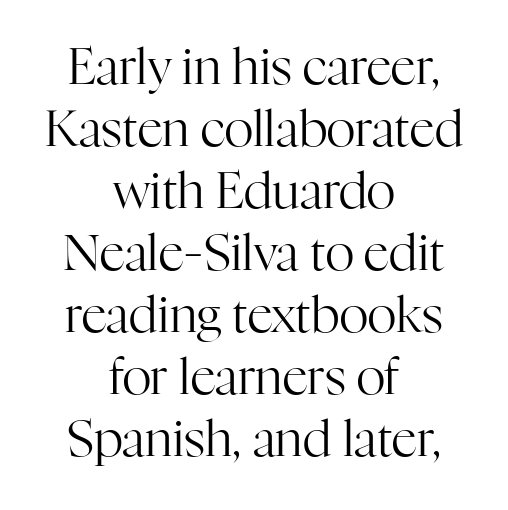
Designer's note — italics off, roman on. Old-style or modern, the face here clearly has serifs. Character widths vary here, with narrow letters taking less room than wide ones. Line starts and ends both wander, symmetrically. No heavy texture on the line: the type isn't bold. Nobody drew a line under any word here.
